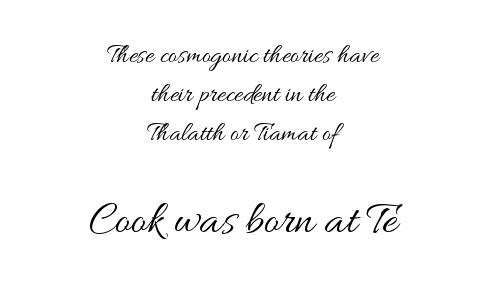
{"bold": "no", "weight": "regular", "width": "wide", "stroke_contrast": "medium", "x_height": "small", "monospaced": "no", "underline": "no", "align": "center", "line_spacing": "normal", "line_spacing_ratio": 1.44, "letter_spacing": "normal", "letter_spacing_em": 0.0, "larger_block": "second", "size_ratio": 1.74, "glyph_px": 47}
